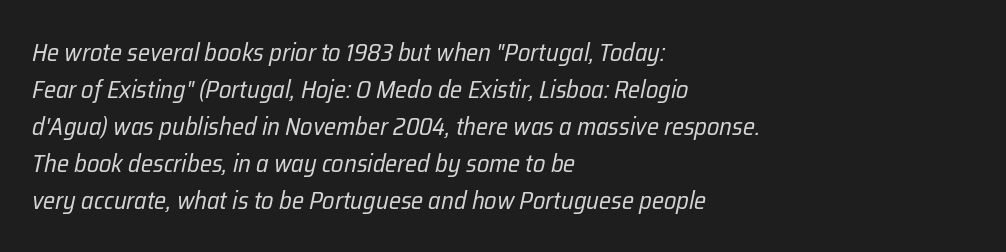
Q: Is the text bold? A: No.
Q: Is the text italic (slanted)? A: Yes, it leans right by about 12 degrees.
Q: Is the text underlined? A: No.
Q: How is the paragraph aligned? A: Left-aligned.
Q: Is the spacing between letters normal or unusually wide? A: Normal.
Q: Is the spacing between lines tight, normal or loose? A: Normal.
